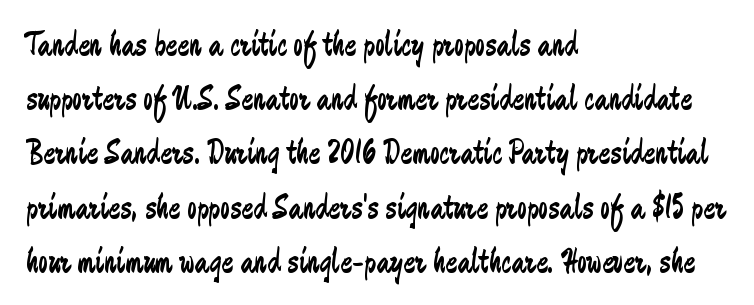
Q: Is the text bold? A: No.
Q: Is the text italic (slanted)? A: Yes.
Q: Is the typeface a serif or a sans-serif typeface? A: Sans-serif.
Q: Is the text underlined? A: No.
Q: How is the paragraph aligned? A: Left-aligned.
Q: Is the spacing between letters normal or unusually wide? A: Normal.
Q: Is the spacing between lines tight, normal or loose? A: Normal.
Q: Width (condensed, normal, or wide)? A: Condensed.
Q: Stroke contrast? A: Low.
Q: x-height? A: Medium.
Q: Monospaced? A: No.
